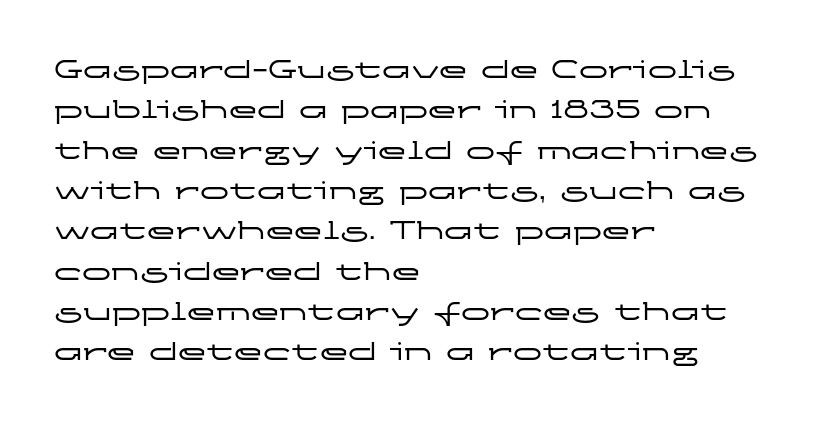
Q: Is the text italic (slanted)? A: No, it is upright.
Q: Is the typeface a serif or a sans-serif typeface? A: Sans-serif.
Q: Is the text underlined? A: No.
Q: How is the paragraph aligned? A: Left-aligned.
Q: Is the spacing between letters normal or unusually wide? A: Normal.
Q: Is the spacing between lines tight, normal or loose? A: Normal.
Q: Width (condensed, normal, or wide)? A: Wide.
Q: Stroke contrast? A: Low.
Q: x-height? A: Medium.
Q: Monospaced? A: No.
